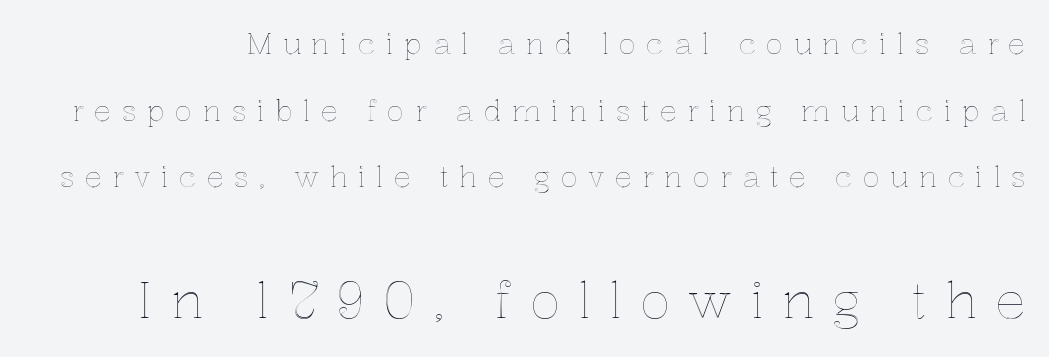
{"italic": "no", "width": "normal", "x_height": "medium", "monospaced": "no", "underline": "no", "line_spacing": "loose", "line_spacing_ratio": 2.3, "letter_spacing": "wide", "letter_spacing_em": 0.35, "larger_block": "second", "size_ratio": 1.76, "glyph_px": 51}
